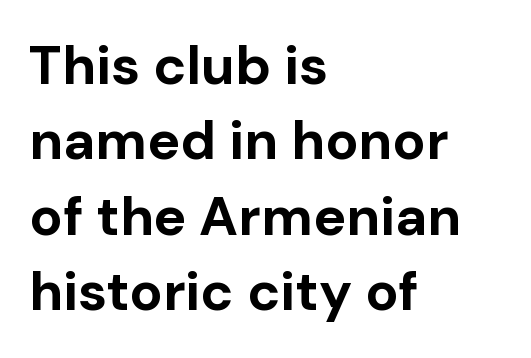
The image shows 55 px bold sans-serif type, upright; set left-aligned, normal line spacing (1.37x), normal letter spacing, not underlined; low stroke contrast and a medium x-height.
